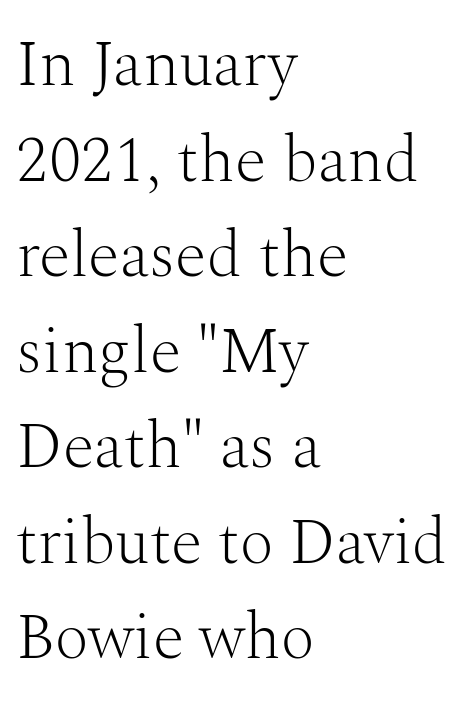
{"serif": "yes", "italic": "no", "bold": "no", "weight": "light", "width": "normal", "stroke_contrast": "medium", "x_height": "medium", "monospaced": "no", "underline": "no", "align": "left", "line_spacing": "normal", "line_spacing_ratio": 1.47, "letter_spacing": "normal", "letter_spacing_em": 0.0, "glyph_px": 65}
